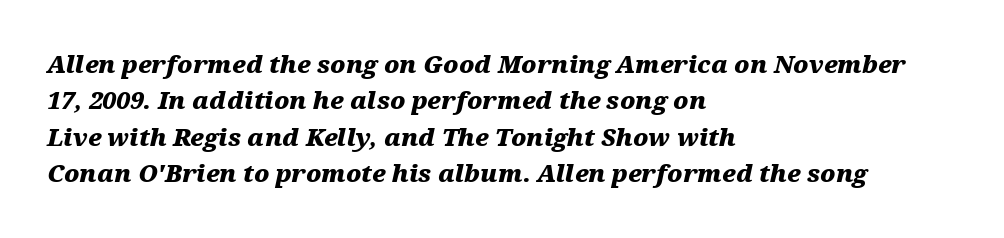
Q: Is the text bold? A: Yes.
Q: Is the text italic (slanted)? A: Yes, it leans right by about 12 degrees.
Q: Is the text underlined? A: No.
Q: How is the paragraph aligned? A: Left-aligned.
Q: Is the spacing between letters normal or unusually wide? A: Normal.
Q: Is the spacing between lines tight, normal or loose? A: Normal.
